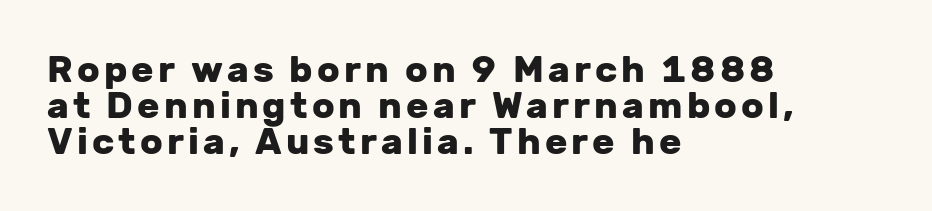
Q: Is the text bold? A: Yes.
Q: Is the text italic (slanted)? A: No, it is upright.
Q: Is the typeface a serif or a sans-serif typeface? A: Sans-serif.
Q: Is the text underlined? A: No.
Q: How is the paragraph aligned? A: Left-aligned.
Q: Is the spacing between lines tight, normal or loose? A: Tight.
Q: Width (condensed, normal, or wide)? A: Normal.
Q: Stroke contrast? A: Low.
Q: x-height? A: Medium.
Q: Monospaced? A: No.
